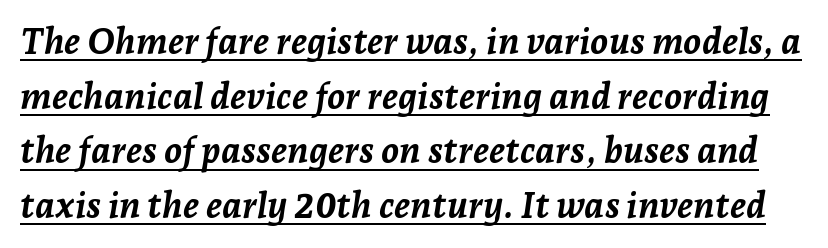
This sample has the flowing, uneven cadence of proportional lettering. Every word sits above its own underline. A full-strength bold gives these letters their thick strokes. The text carries the slant typical of an italic or oblique font. Quick note: interline space is typical.
